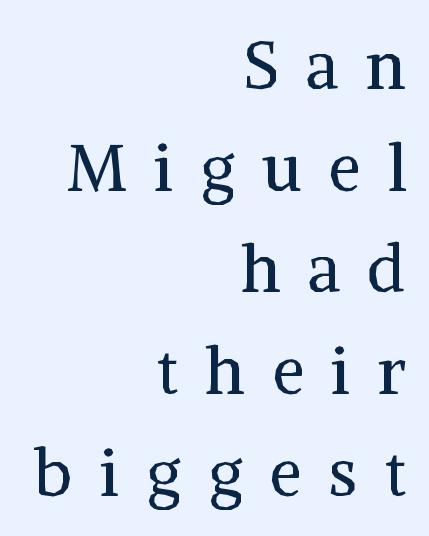
The image shows 66 px regular-weight serif type, upright; set right-aligned, normal line spacing (1.54x), unusually wide letter spacing (+0.41 em), not underlined; medium stroke contrast and a medium x-height.
